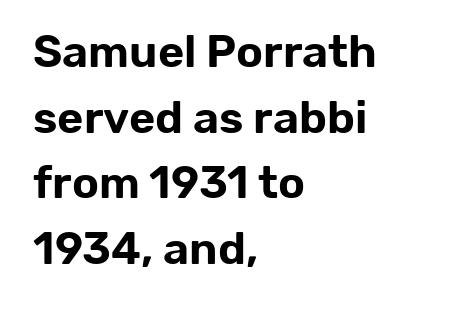
Letterform terminals end flat and unadorned throughout the passage. The face used here is rendered with its standard letterfit. It's the straight-up-and-down kind of type. Words float on clear page, feet unadorned. The paragraph has a hard left edge and a soft right edge.
